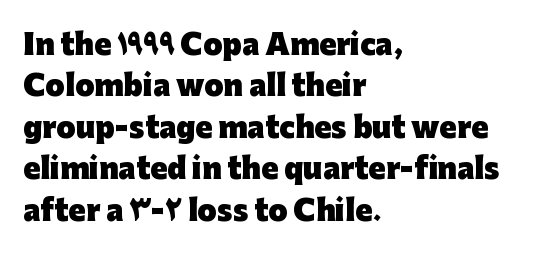
Q: Is the text bold? A: Yes.
Q: Is the text italic (slanted)? A: No, it is upright.
Q: Is the typeface a serif or a sans-serif typeface? A: Sans-serif.
Q: Is the text underlined? A: No.
Q: How is the paragraph aligned? A: Left-aligned.
Q: Is the spacing between letters normal or unusually wide? A: Normal.
Q: Is the spacing between lines tight, normal or loose? A: Normal.
Q: Width (condensed, normal, or wide)? A: Normal.
Q: Stroke contrast? A: Low.
Q: x-height? A: Medium.
Q: Monospaced? A: No.
